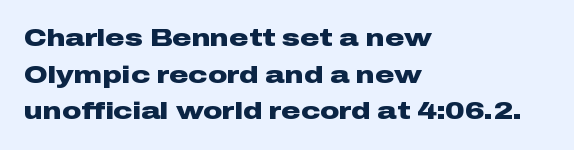
A typesetter would call this zero additional tracking. The letters stand upright; this is a roman face. Regular leading. The passage is arranged the way most books set body copy — flush left. Rule under the text: the space is simply empty. Strokes here are thick enough to call this a true bold.
